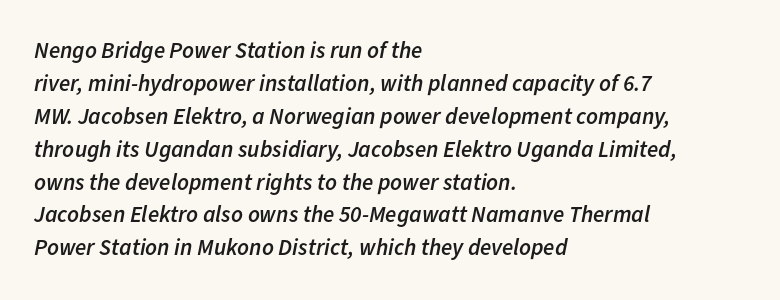
{"italic": "yes", "lean": "right", "slant_degrees": 11, "bold": "semi", "underline": "no", "align": "left", "line_spacing": "normal", "line_spacing_ratio": 1.43, "letter_spacing": "normal", "letter_spacing_em": 0.0, "glyph_px": 23}
